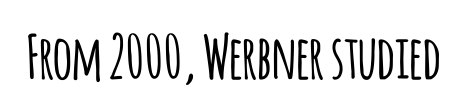
Q: Is the text italic (slanted)? A: No, it is upright.
Q: Is the typeface a serif or a sans-serif typeface? A: Sans-serif.
Q: Is the text underlined? A: No.
Q: Is the spacing between letters normal or unusually wide? A: Normal.
Q: Width (condensed, normal, or wide)? A: Condensed.
Q: Stroke contrast? A: Low.
Q: x-height? A: Large.
Q: Monospaced? A: No.
